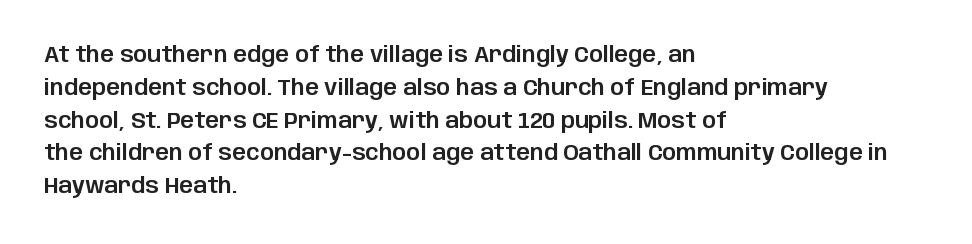
{"italic": "no", "underline": "no", "align": "left", "line_spacing": "normal", "line_spacing_ratio": 1.49, "letter_spacing": "normal", "letter_spacing_em": 0.0, "glyph_px": 22}
